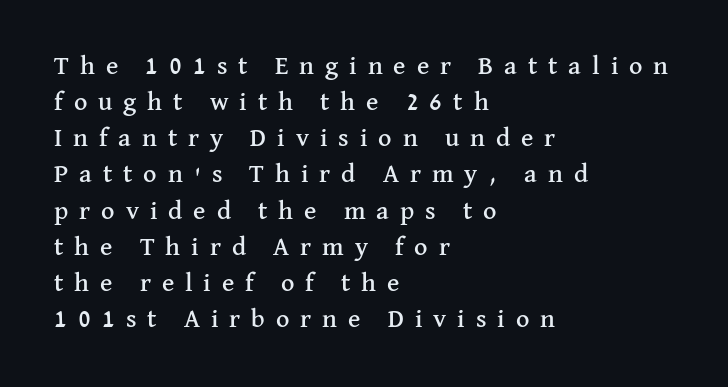
Every row of glyphs begins at an identical x-position on the left. Summary of vertical rhythm: regular, with standard interline spacing. It's the straight-up-and-down kind of type. In terms of letterspacing, this is a distinctly airy, spread setting. The string is rendered with underlining switched off.
